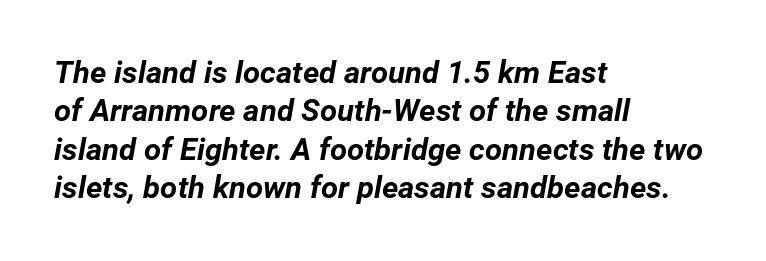
Do the characters align in a grid? No, the font is proportional. Observe the ordinary spacing: letters are neighbours, not strangers. Is the type bold? Yes — the strokes are clearly thick and heavy. Is the type slanted? Yes — the strokes lean at a clear angle. The zone under the glyphs is completely vacant.
